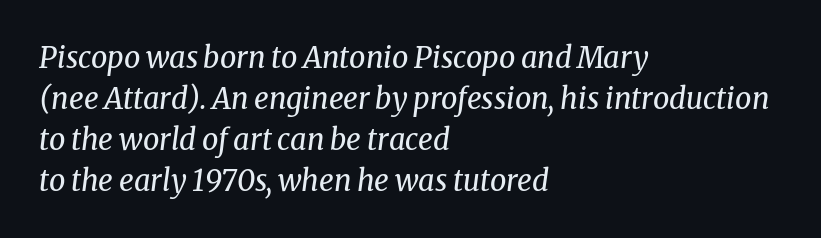
The image shows 29 px regular-weight serif type, italic (leaning right); set left-aligned, normal line spacing (1.41x), normal letter spacing, not underlined; medium stroke contrast and a medium x-height.
